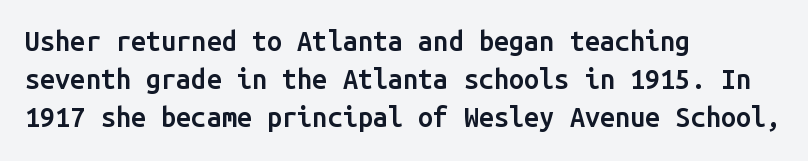
The lines sit at an ordinary, default distance from one another. Compared with typical body copy, the letter spacing here is the same. Casual observation: everything's shoved over to the left. The lettering stays uniformly vertical, giving the passage a roman look.
